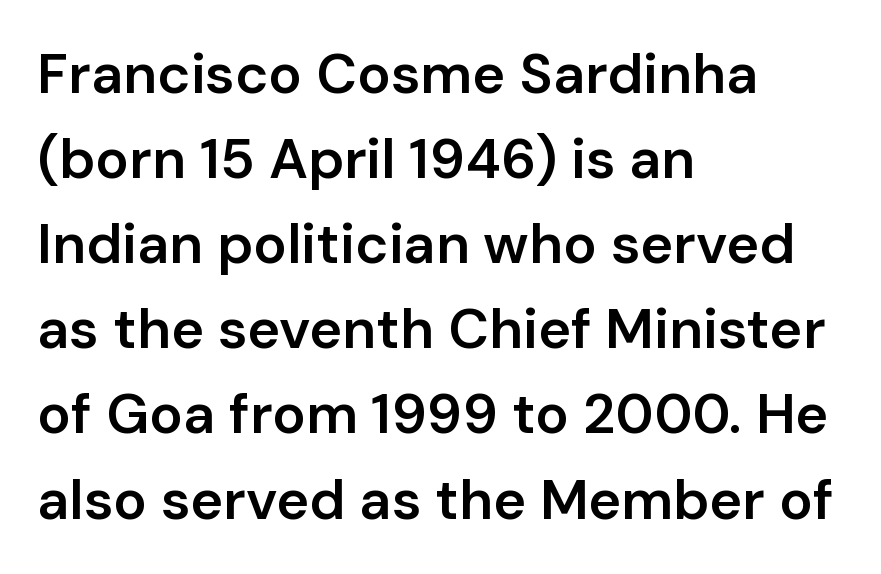
{"serif": "no", "italic": "no", "bold": "semi", "weight": "semibold", "width": "normal", "stroke_contrast": "low", "x_height": "medium", "monospaced": "no", "underline": "no", "align": "left", "line_spacing": "normal", "line_spacing_ratio": 1.52, "letter_spacing": "normal", "letter_spacing_em": 0.0, "glyph_px": 56}
